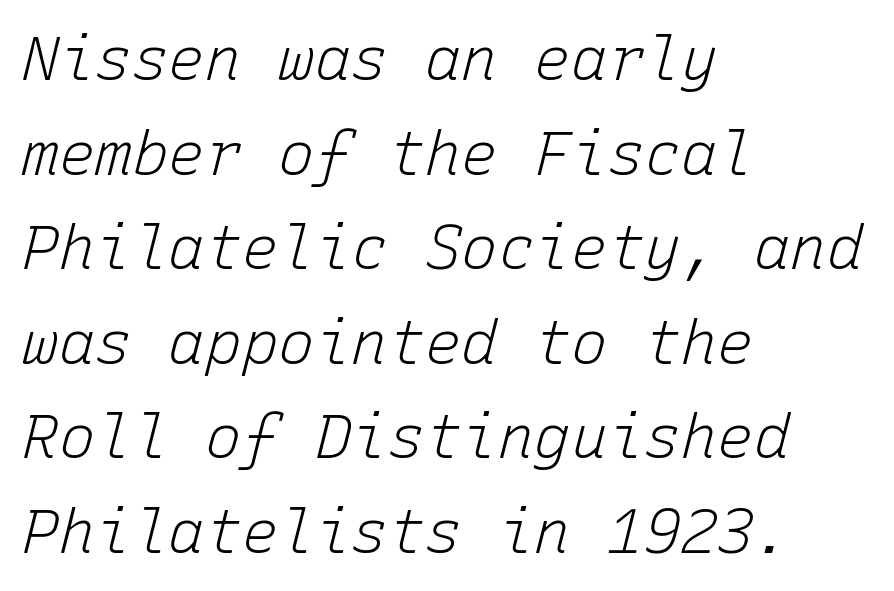
Q: Is the text bold? A: No.
Q: Is the text italic (slanted)? A: Yes, it leans right by about 15 degrees.
Q: Is the text underlined? A: No.
Q: How is the paragraph aligned? A: Left-aligned.
Q: Is the spacing between letters normal or unusually wide? A: Normal.
Q: Is the spacing between lines tight, normal or loose? A: Normal.
Q: Width (condensed, normal, or wide)? A: Normal.
Q: Stroke contrast? A: Low.
Q: x-height? A: Medium.
Q: Monospaced? A: Yes.
